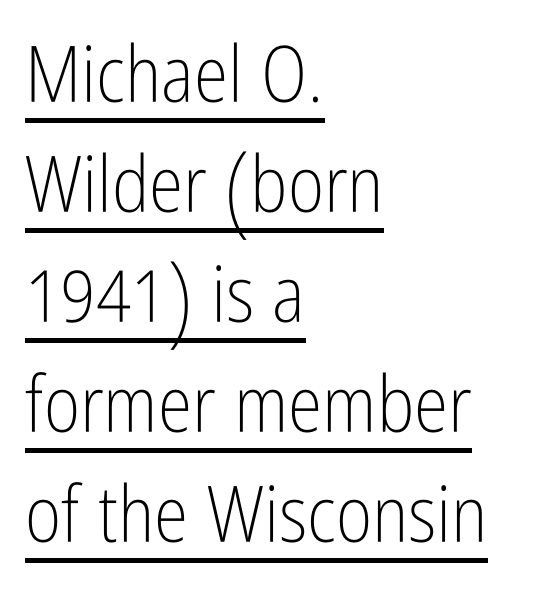
{"serif": "no", "italic": "no", "bold": "no", "weight": "light", "width": "condensed", "stroke_contrast": "low", "x_height": "medium", "monospaced": "no", "underline": "yes", "align": "left", "line_spacing": "normal", "line_spacing_ratio": 1.41, "letter_spacing": "normal", "letter_spacing_em": 0.0, "glyph_px": 78}
